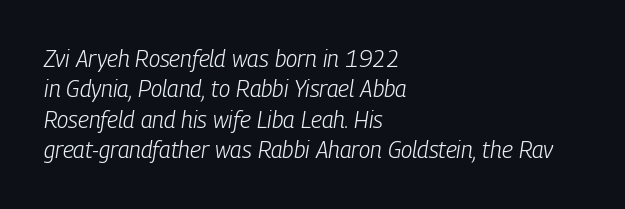
Q: Is the text bold? A: No.
Q: Is the text italic (slanted)? A: Yes, it leans right by about 9 degrees.
Q: Is the text underlined? A: No.
Q: How is the paragraph aligned? A: Left-aligned.
Q: Is the spacing between letters normal or unusually wide? A: Normal.
Q: Is the spacing between lines tight, normal or loose? A: Normal.
